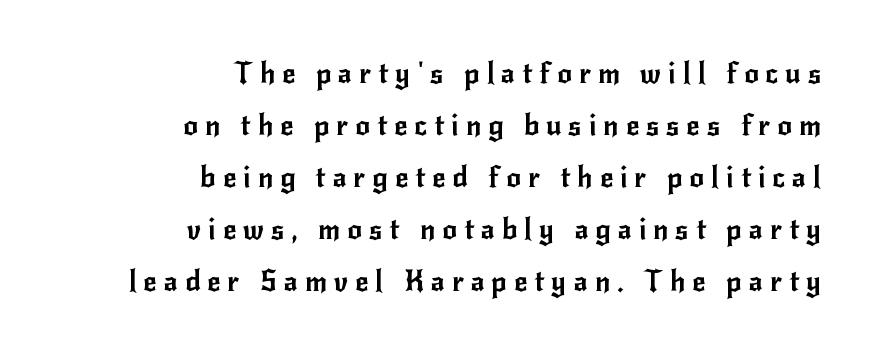
The image shows 29 px sans-serif type, upright; set right-aligned, line spacing 1.79x, unusually wide letter spacing (+0.24 em), not underlined; low stroke contrast and a small x-height.
